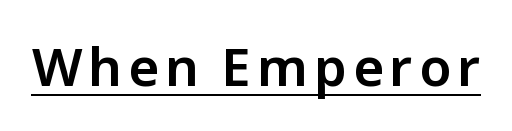
Designer's note — italics off, roman on. These lines are composed in type without serifs. The rendered words wear a rule along their underside. Note the varied advance widths — an 'i' is clearly narrower than an 'm'.
